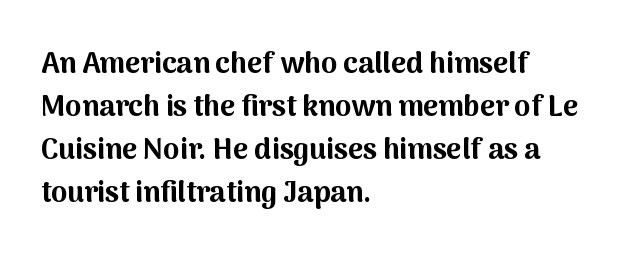
{"serif": "no", "italic": "no", "bold": "yes", "weight": "bold", "width": "normal", "stroke_contrast": "medium", "x_height": "medium", "monospaced": "no", "underline": "no", "align": "left", "line_spacing": "normal", "line_spacing_ratio": 1.48, "letter_spacing": "normal", "letter_spacing_em": 0.0, "glyph_px": 29}
